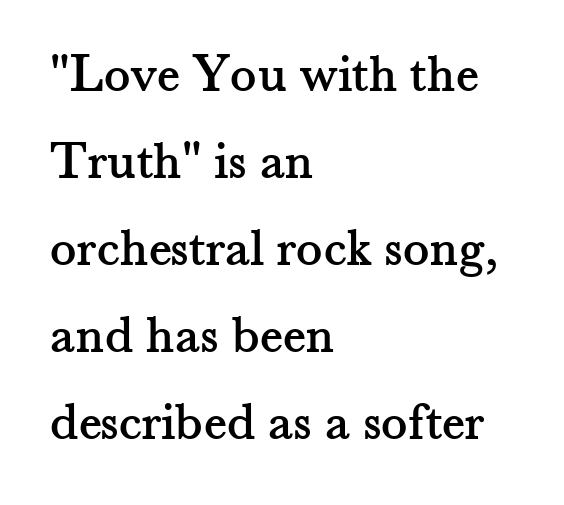
This rendering features lettering with no underline. The space between consecutive lines is moderate. If you drew a line through each stem, it would be perfectly vertical. Caption: multi-line text, flush left, ragged right.
